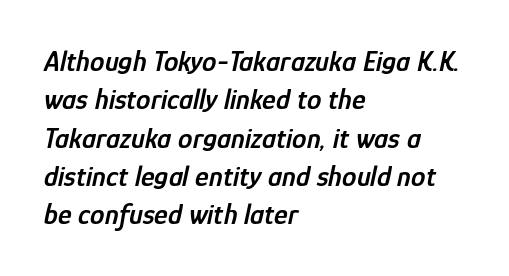
The image shows 29 px semibold, condensed type, italic (leaning right); set left-aligned, normal line spacing (1.32x), normal letter spacing, not underlined; low stroke contrast and a medium x-height.
